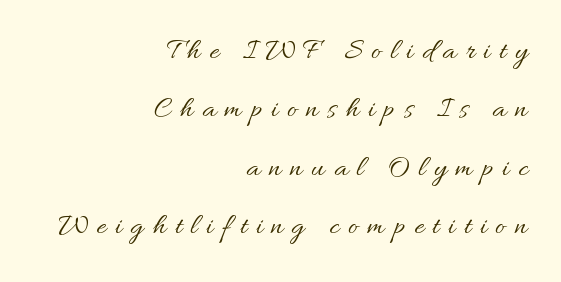
Q: Is the text bold? A: No.
Q: Is the text italic (slanted)? A: Yes.
Q: Is the text underlined? A: No.
Q: How is the paragraph aligned? A: Right-aligned.
Q: Is the spacing between letters normal or unusually wide? A: Unusually wide.
Q: Is the spacing between lines tight, normal or loose? A: Loose.
Q: Width (condensed, normal, or wide)? A: Normal.
Q: Stroke contrast? A: Medium.
Q: x-height? A: Small.
Q: Monospaced? A: No.
